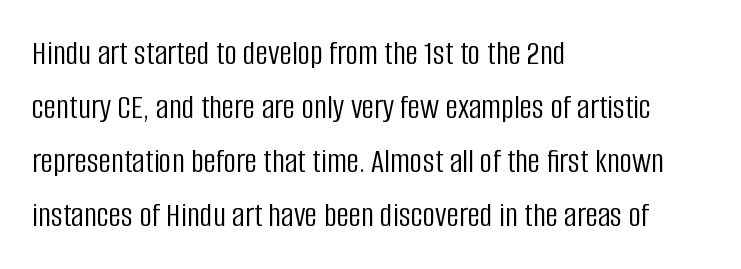
The vertical gap from one line to the next is medium. Casual observation: everything's shoved over to the left. Characters follow at the spacing the type designer built in. Do the characters align in a grid? No, the font is proportional. The area under the type is left untouched.
